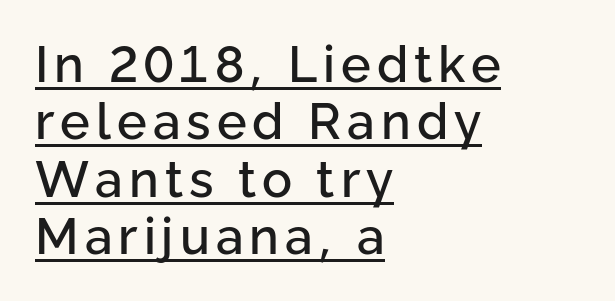
Q: Is the text italic (slanted)? A: No, it is upright.
Q: Is the typeface a serif or a sans-serif typeface? A: Sans-serif.
Q: Is the text underlined? A: Yes.
Q: How is the paragraph aligned? A: Left-aligned.
Q: Is the spacing between lines tight, normal or loose? A: Tight.
Q: Width (condensed, normal, or wide)? A: Normal.
Q: Stroke contrast? A: Low.
Q: x-height? A: Medium.
Q: Monospaced? A: No.
